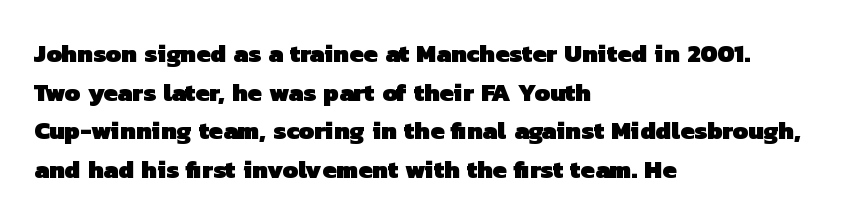
{"bold": "yes", "underline": "no", "align": "left", "line_spacing": "normal", "line_spacing_ratio": 1.55, "letter_spacing": "normal", "letter_spacing_em": 0.0, "glyph_px": 25}
